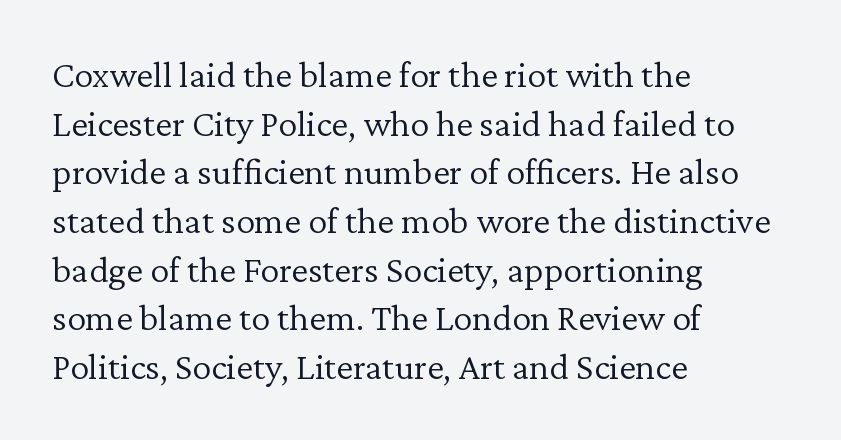
{"serif": "yes", "italic": "no", "bold": "no", "weight": "light", "width": "normal", "stroke_contrast": "low", "x_height": "medium", "monospaced": "no", "underline": "no", "align": "left", "line_spacing": "normal", "line_spacing_ratio": 1.28, "letter_spacing": "normal", "letter_spacing_em": 0.0, "glyph_px": 38}
